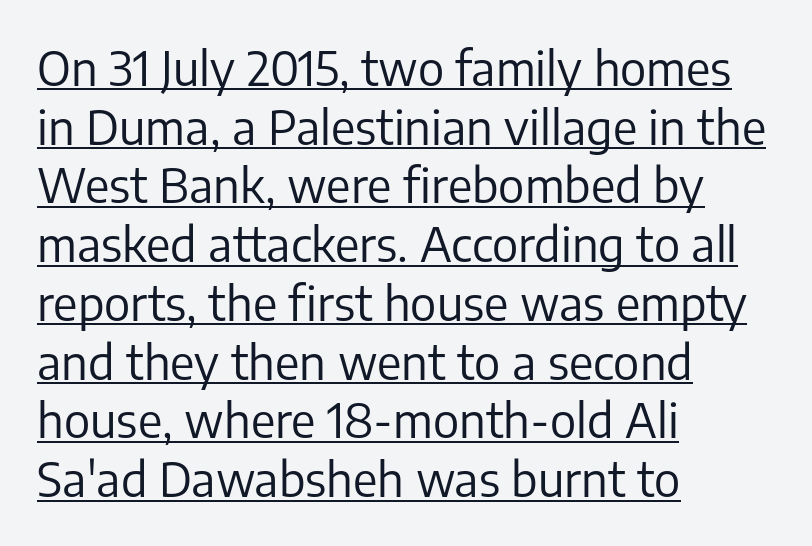
{"serif": "no", "italic": "no", "bold": "no", "weight": "regular", "width": "normal", "stroke_contrast": "low", "x_height": "medium", "monospaced": "no", "underline": "yes", "align": "left", "line_spacing": "normal", "line_spacing_ratio": 1.25, "letter_spacing": "normal", "letter_spacing_em": 0.0, "glyph_px": 47}
